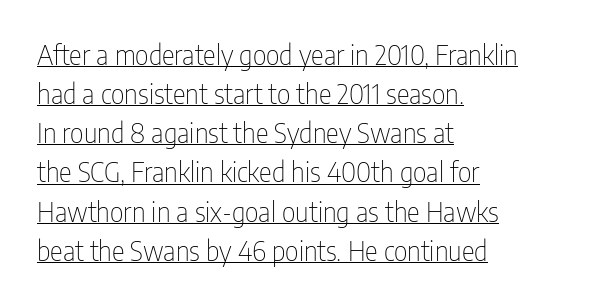
The image shows 27 px text type, upright; set left-aligned, normal line spacing (1.45x), normal letter spacing, underlined.
